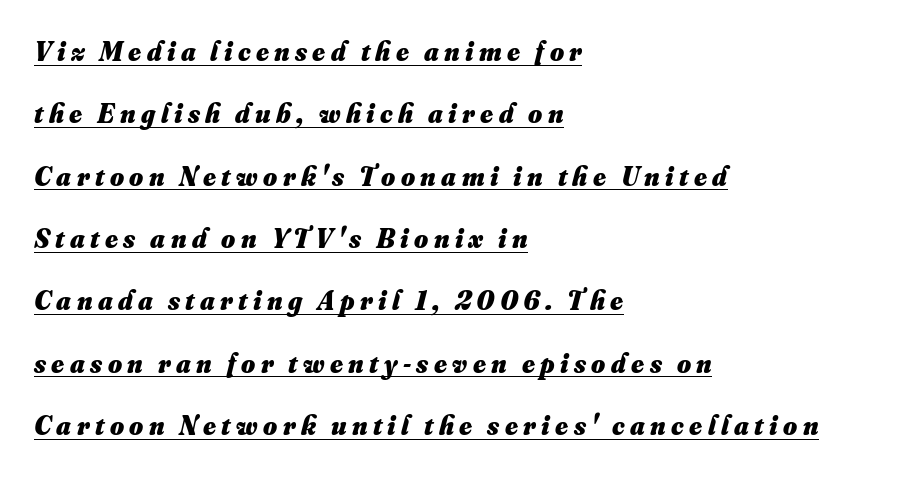
{"bold": "yes", "underline": "yes", "align": "left", "line_spacing": "loose", "line_spacing_ratio": 2.31, "letter_spacing": "wide", "letter_spacing_em": 0.2, "glyph_px": 27}
